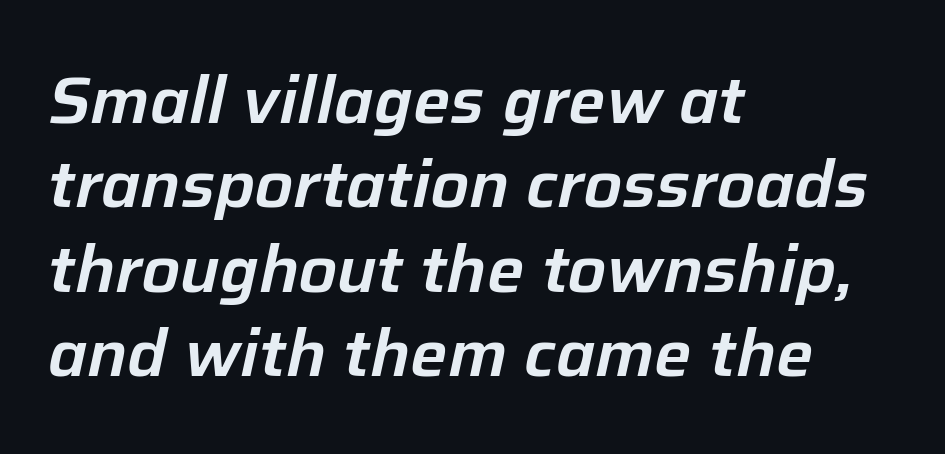
Q: Is the text italic (slanted)? A: Yes, it leans right by about 12 degrees.
Q: Is the text underlined? A: No.
Q: How is the paragraph aligned? A: Left-aligned.
Q: Is the spacing between letters normal or unusually wide? A: Normal.
Q: Is the spacing between lines tight, normal or loose? A: Normal.
Q: Width (condensed, normal, or wide)? A: Normal.
Q: Stroke contrast? A: Low.
Q: x-height? A: Medium.
Q: Monospaced? A: No.
